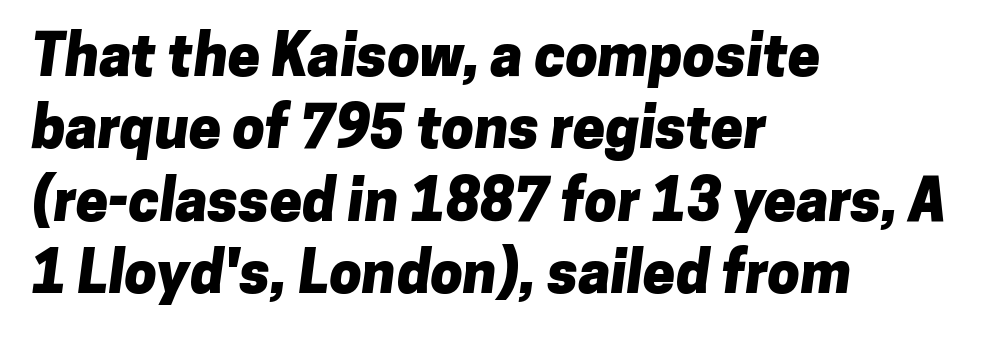
Look at the stroke-to-counter ratio: heavy, a bold. The rendering keeps characters at their native spacing. Glance below the letters and you will spot only blank space. This sample has the flowing, uneven cadence of proportional lettering. Notice how the passage keeps a crisp vertical edge on the left only. Grotesque or geometric, the face here clearly has no serifs.
